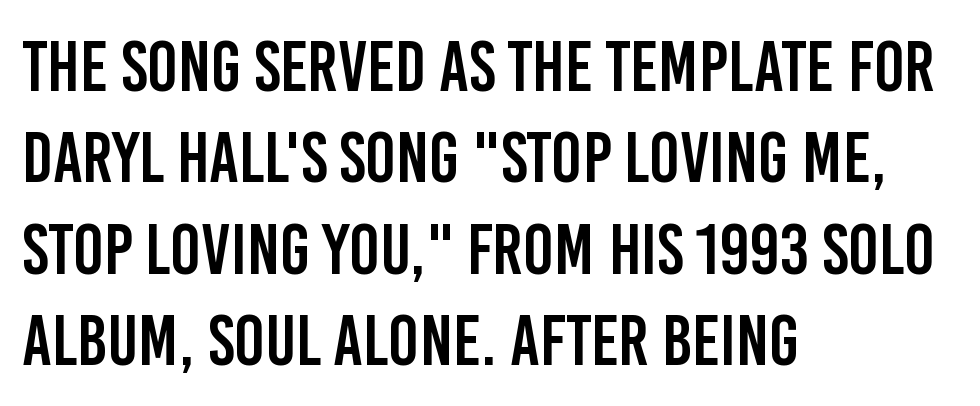
The image shows 72 px condensed sans-serif type, upright; set left-aligned, normal line spacing (1.27x), normal letter spacing, not underlined; low stroke contrast and a large x-height.
